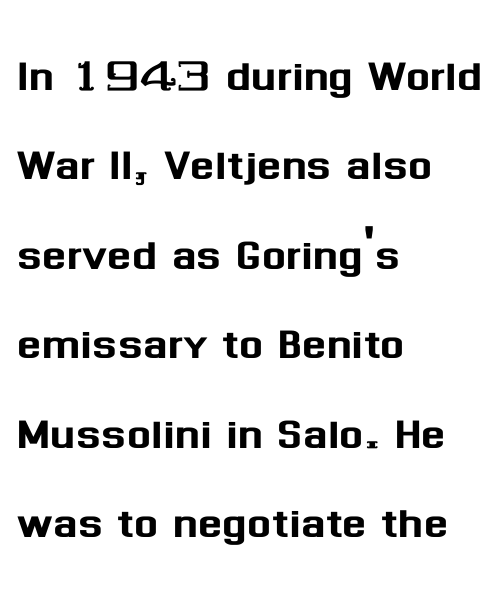
Q: Is the text italic (slanted)? A: No, it is upright.
Q: Is the typeface a serif or a sans-serif typeface? A: Sans-serif.
Q: Is the text underlined? A: No.
Q: How is the paragraph aligned? A: Left-aligned.
Q: Is the spacing between letters normal or unusually wide? A: Normal.
Q: Is the spacing between lines tight, normal or loose? A: Normal.
Q: Width (condensed, normal, or wide)? A: Normal.
Q: Stroke contrast? A: Medium.
Q: x-height? A: Medium.
Q: Monospaced? A: No.
